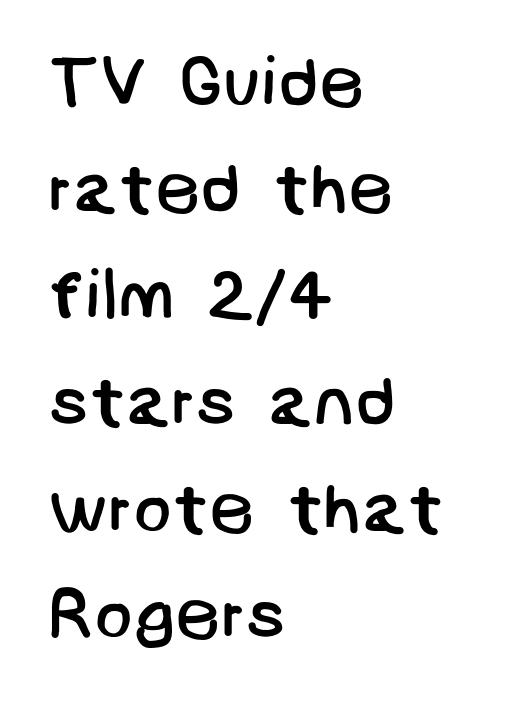
Is this a sans? Yes — the strokes have no serifs. The lines in this sample share a left origin and differ only in where they stop. The type is set solid horizontally, with unmodified tracking. Stems and bowls with no extra thickness — not bold. Nobody drew a line under any word here. Vertically, the passage feels balanced, rows spaced as you'd expect.
